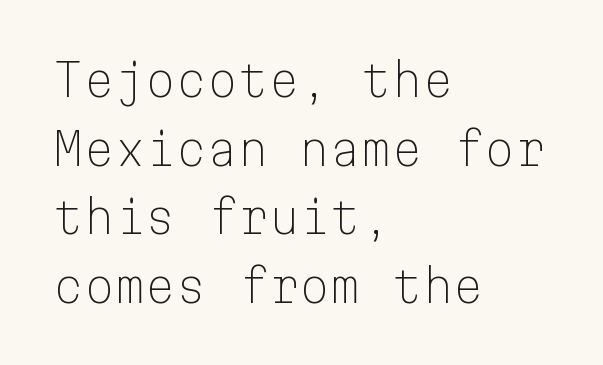
Each line starts at the same left margin while the right side varies. Spacing verdict: monospaced, one width for all characters. Caption: standard tracking, unaltered. The passage shown stacks its lines at a standard gap.
